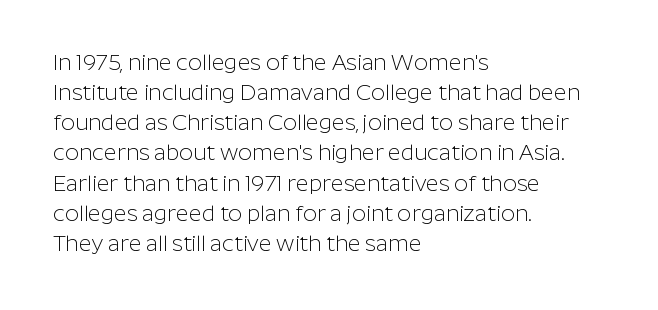
The letterforms sit shoulder to shoulder at normal distance. The space directly below the letters is spotless. Counters stay open thanks to moderate or lighter strokes. The vertical gap from one line to the next is medium. Ascenders rise straight up at ninety degrees. The ragged edge is on the right, which tells us the setting is flush left.
